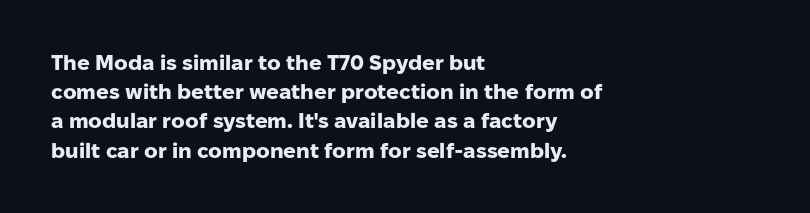
{"italic": "no", "bold": "yes", "underline": "no", "align": "left", "line_spacing": "normal", "line_spacing_ratio": 1.39, "letter_spacing": "normal", "letter_spacing_em": 0.0, "glyph_px": 21}
